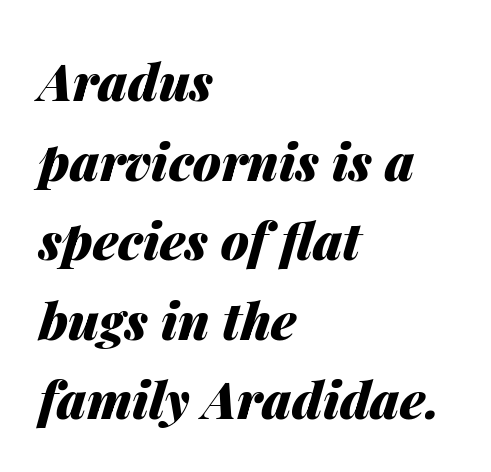
{"italic": "yes", "lean": "right", "slant_degrees": 14, "bold": "yes", "weight": "heavy", "width": "normal", "stroke_contrast": "medium", "x_height": "medium", "monospaced": "no", "underline": "no", "align": "left", "line_spacing": "normal", "line_spacing_ratio": 1.56, "letter_spacing": "normal", "letter_spacing_em": 0.0, "glyph_px": 51}
